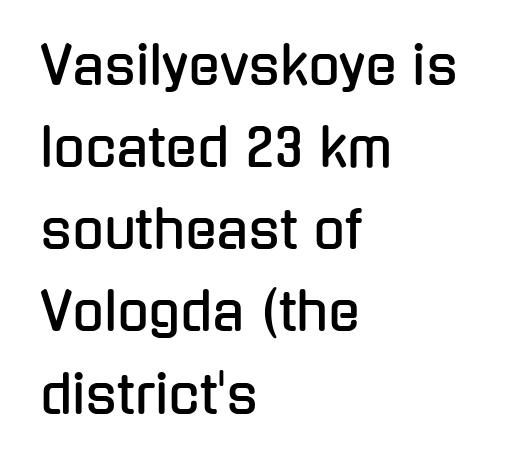
The image shows 52 px condensed sans-serif type, upright; set left-aligned, normal line spacing (1.58x), normal letter spacing, not underlined; low stroke contrast and a medium x-height.
